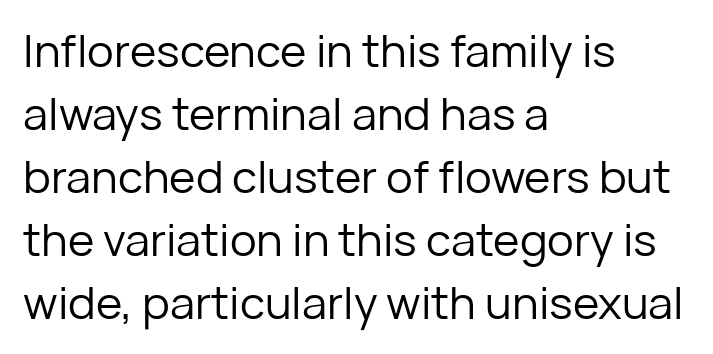
Nope, no serifs anywhere on these letters. The passage shown is typed in a proportional face where columns would drift. The setting favours the left margin, as ordinary paragraphs usually do. Default kerning and tracking; the words read as compact shapes. Rule under the text: the space is simply empty.
